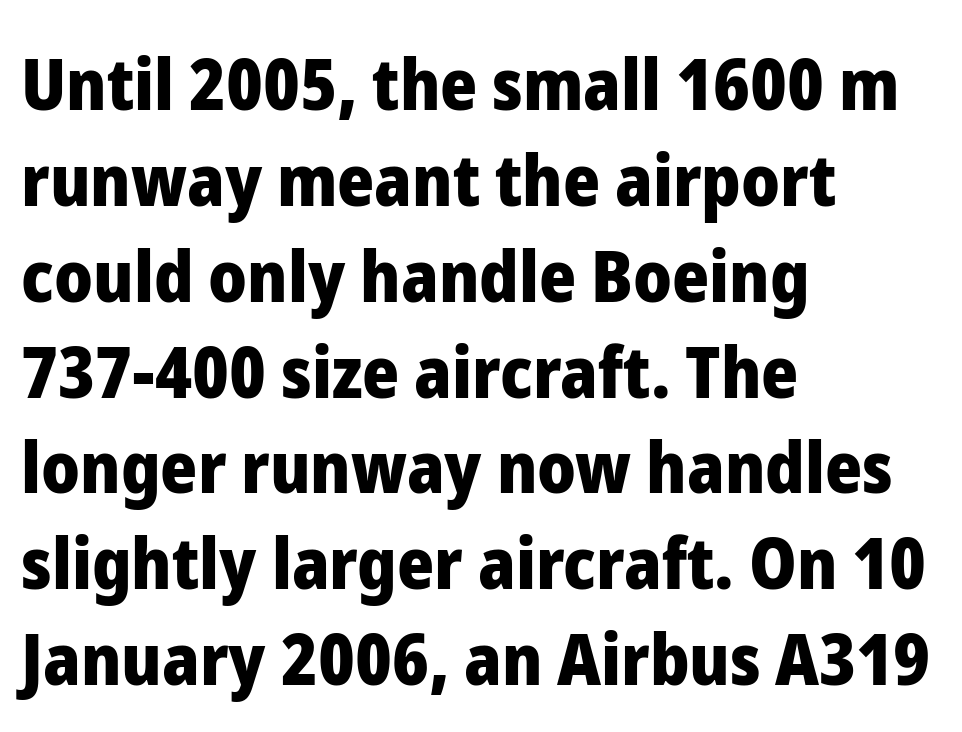
Spacing between characters is what you'd get straight out of the box. In CSS terms this would be text-align: left. Unlike italic type, these characters show no tilt at all. The passage shown is not underscored anywhere. This is sans-serif lettering, the kind often seen on screens and signage. Here the designer chose a conventional face with non-uniform glyph widths.
